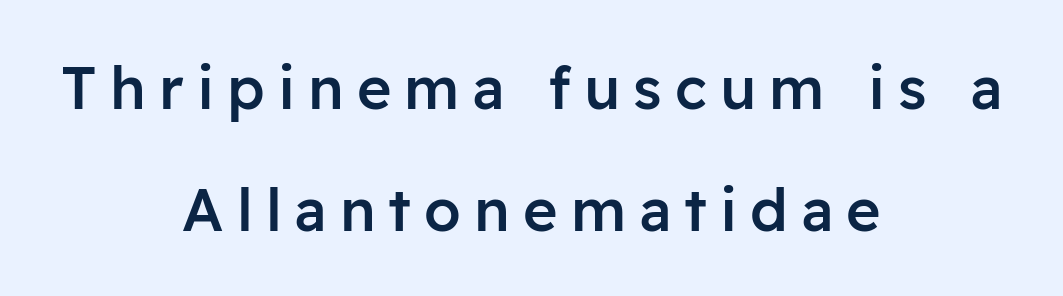
Q: Is the text bold? A: Semi-bold.
Q: Is the text italic (slanted)? A: No, it is upright.
Q: Is the typeface a serif or a sans-serif typeface? A: Sans-serif.
Q: Is the text underlined? A: No.
Q: How is the paragraph aligned? A: Centered.
Q: Is the spacing between letters normal or unusually wide? A: Unusually wide.
Q: Is the spacing between lines tight, normal or loose? A: Loose.
Q: Width (condensed, normal, or wide)? A: Normal.
Q: Stroke contrast? A: Low.
Q: x-height? A: Medium.
Q: Monospaced? A: No.
